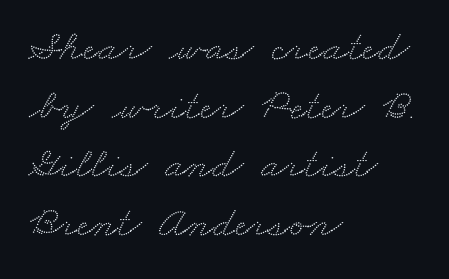
Q: Is the typeface a serif or a sans-serif typeface? A: Serif.
Q: Is the text underlined? A: No.
Q: How is the paragraph aligned? A: Left-aligned.
Q: Is the spacing between letters normal or unusually wide? A: Normal.
Q: Is the spacing between lines tight, normal or loose? A: Normal.
Q: Width (condensed, normal, or wide)? A: Wide.
Q: Stroke contrast? A: Medium.
Q: x-height? A: Small.
Q: Monospaced? A: No.
